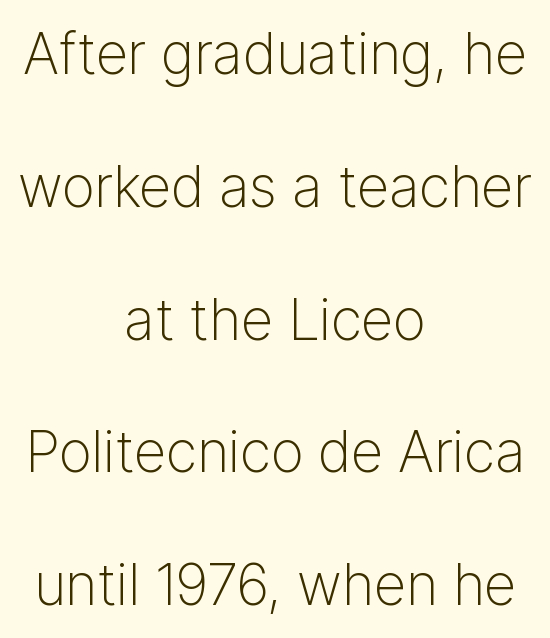
{"serif": "no", "italic": "no", "bold": "no", "weight": "light", "width": "normal", "stroke_contrast": "low", "x_height": "medium", "monospaced": "no", "underline": "no", "align": "center", "line_spacing": "loose", "line_spacing_ratio": 2.33, "letter_spacing": "normal", "letter_spacing_em": 0.0, "glyph_px": 57}
